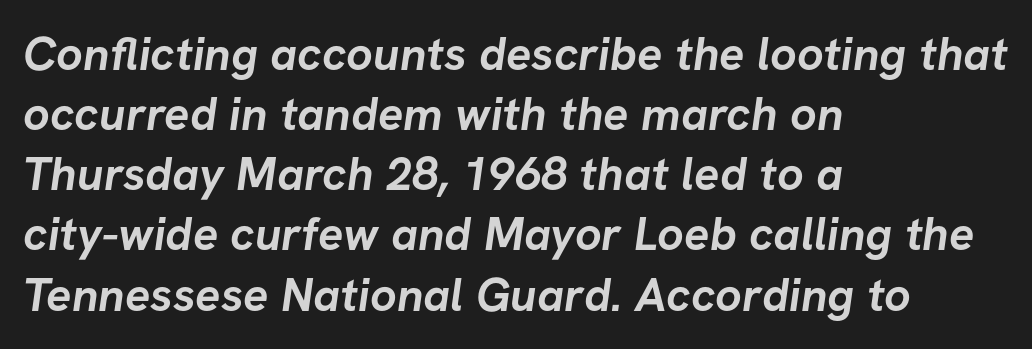
{"serif": "no", "bold": "yes", "weight": "semibold", "width": "normal", "stroke_contrast": "low", "x_height": "medium", "monospaced": "no", "underline": "no", "align": "left", "line_spacing": "normal", "line_spacing_ratio": 1.28, "letter_spacing": "normal", "letter_spacing_em": 0.0, "glyph_px": 47}
